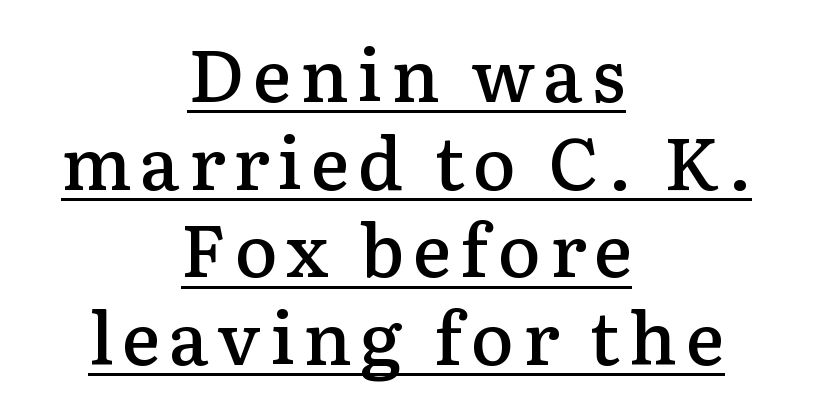
Serif or sans? Serif — the stroke terminals have little feet. You can see a thin bar hugging the bottom of the glyphs. Character widths vary here, with narrow letters taking less room than wide ones. The lines in this sample share a center point and differ in where they start and stop. These lines were composed using upright roman letters. The typesetting leans somewhat heavy: a semibold.
